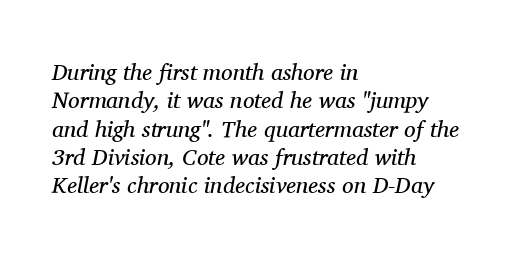
Q: Is the text bold? A: No.
Q: Is the text italic (slanted)? A: Yes, it leans right by about 11 degrees.
Q: Is the text underlined? A: No.
Q: How is the paragraph aligned? A: Left-aligned.
Q: Is the spacing between letters normal or unusually wide? A: Normal.
